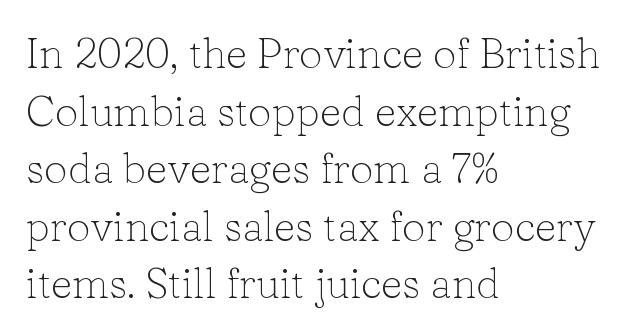
Q: Is the text bold? A: No.
Q: Is the text italic (slanted)? A: No, it is upright.
Q: Is the typeface a serif or a sans-serif typeface? A: Serif.
Q: Is the text underlined? A: No.
Q: How is the paragraph aligned? A: Left-aligned.
Q: Is the spacing between letters normal or unusually wide? A: Normal.
Q: Is the spacing between lines tight, normal or loose? A: Normal.
Q: Width (condensed, normal, or wide)? A: Normal.
Q: Stroke contrast? A: Low.
Q: x-height? A: Medium.
Q: Monospaced? A: No.
